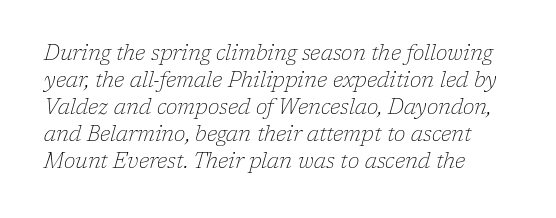
The image shows 21 px text type, italic (leaning right); set normal line spacing (1.28x), normal letter spacing, not underlined.
